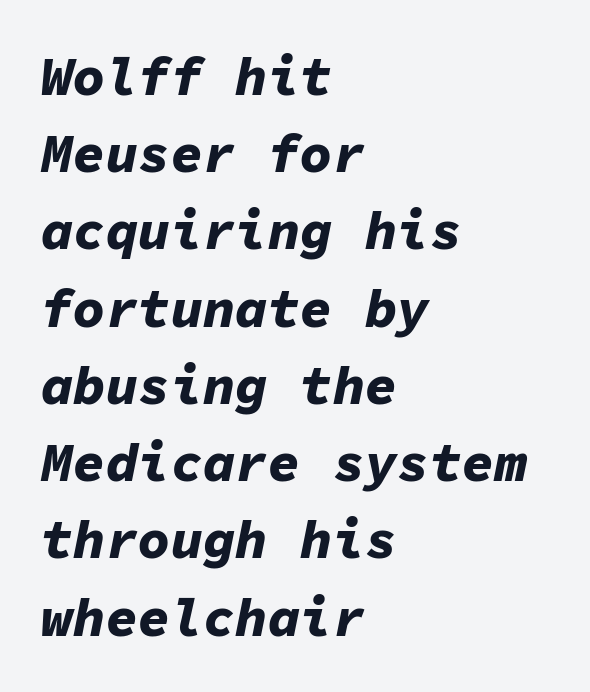
Casual observation: everything's shoved over to the left. This rendering features lettering with no underline. The letterforms sit shoulder to shoulder at normal distance. Fixed-width glyphs throughout — classic coding-font behaviour. The vertical gap from one line to the next is medium.
